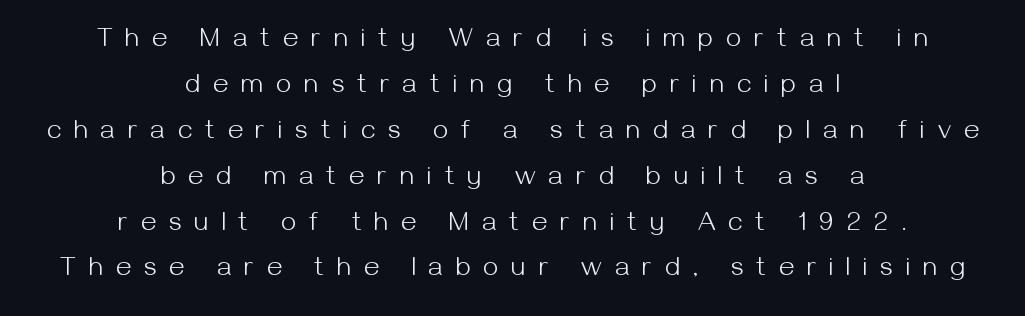
The axis of the letterforms is exactly vertical. The rows are spaced the way most documents space them. Characters follow at a spacing far wider than the type designer built in. Typeset on center — no edge is straight.
